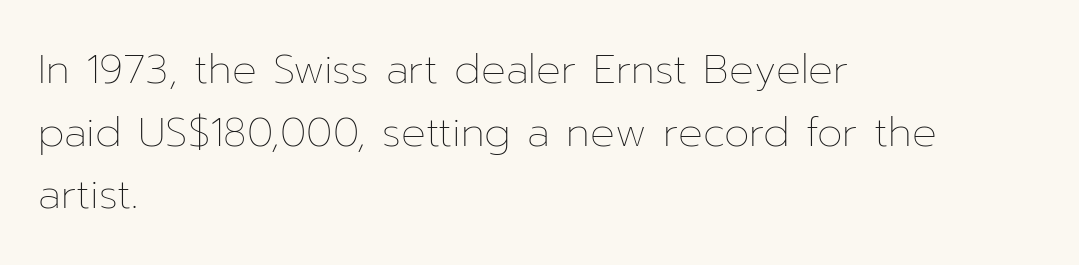
{"italic": "no", "bold": "no", "weight": "thin", "width": "normal", "stroke_contrast": "low", "x_height": "medium", "monospaced": "no", "underline": "no", "align": "left", "line_spacing": "normal", "line_spacing_ratio": 1.53, "letter_spacing": "normal", "letter_spacing_em": 0.0, "glyph_px": 41}
